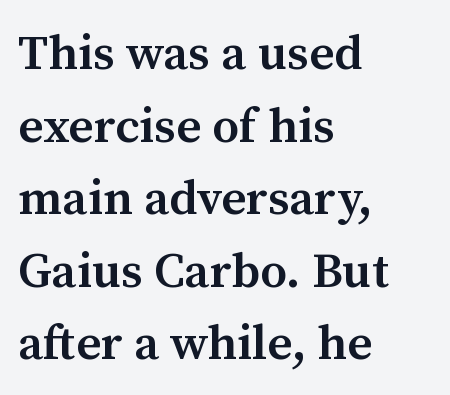
{"serif": "yes", "italic": "no", "bold": "semi", "weight": "semibold", "width": "normal", "stroke_contrast": "medium", "x_height": "medium", "monospaced": "no", "underline": "no", "align": "left", "line_spacing": "normal", "line_spacing_ratio": 1.48, "letter_spacing": "normal", "letter_spacing_em": 0.0, "glyph_px": 49}
